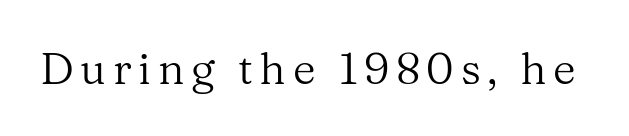
Descenders are the only things crossing below the line. The typeface chosen for these lines features serifs. Letters have the restrained weight of plain body copy at most. The letters stand straight up with perfectly vertical stems. Spacing verdict: proportional, widths tailored to each character.
